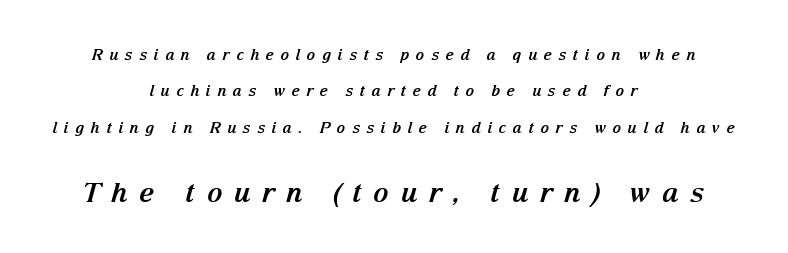
These lines stand farther apart than default settings would place them. Words appear elongated and porous because spacing is wide. In this sample the second text group is rendered at the bigger scale. Any mark beneath the type? The region is blank.
